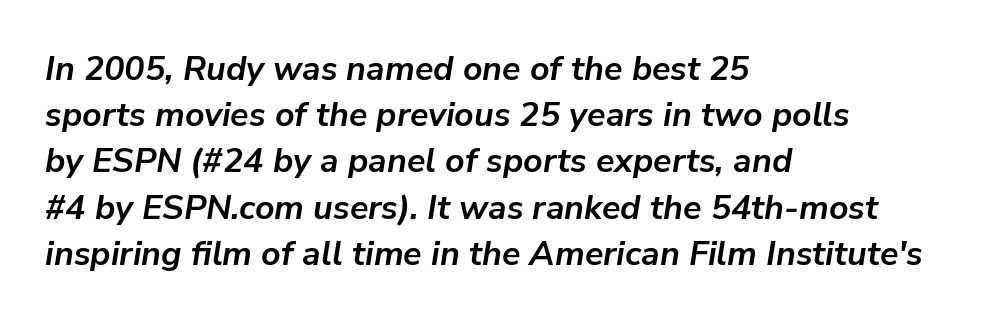
{"italic": "yes", "lean": "right", "slant_degrees": 9, "bold": "yes", "weight": "semibold", "width": "normal", "stroke_contrast": "low", "x_height": "medium", "monospaced": "no", "underline": "no", "align": "left", "line_spacing": "normal", "line_spacing_ratio": 1.36, "letter_spacing": "normal", "letter_spacing_em": 0.0, "glyph_px": 34}
